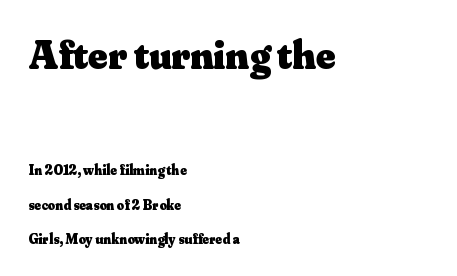
{"serif": "yes", "italic": "no", "bold": "yes", "weight": "heavy", "width": "normal", "stroke_contrast": "medium", "x_height": "small", "monospaced": "no", "underline": "no", "align": "left", "line_spacing": "loose", "line_spacing_ratio": 2.45, "letter_spacing": "normal", "letter_spacing_em": 0.0, "larger_block": "first", "size_ratio": 2.93, "glyph_px": 41}
